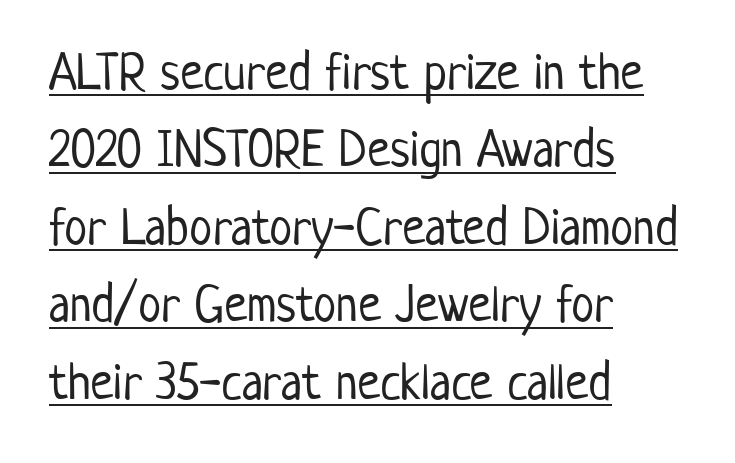
Typeset ragged right — the left edge is the straight one. Heft: none added — not bold. Each letter keeps its own natural width here, so spacing adapts to shape. Caption: lettering with a line underneath. This sample uses an upright cut, with every glyph sitting square on the baseline. In terms of letterspacing, this is plain default setting.
